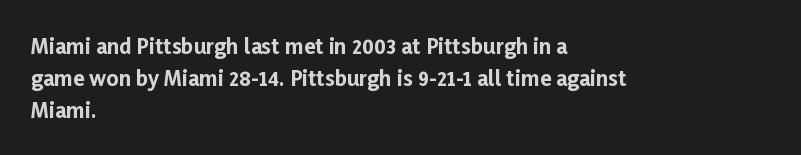
{"italic": "no", "bold": "yes", "underline": "no", "align": "left", "line_spacing": "normal", "line_spacing_ratio": 1.52, "letter_spacing": "normal", "letter_spacing_em": 0.0, "glyph_px": 21}
